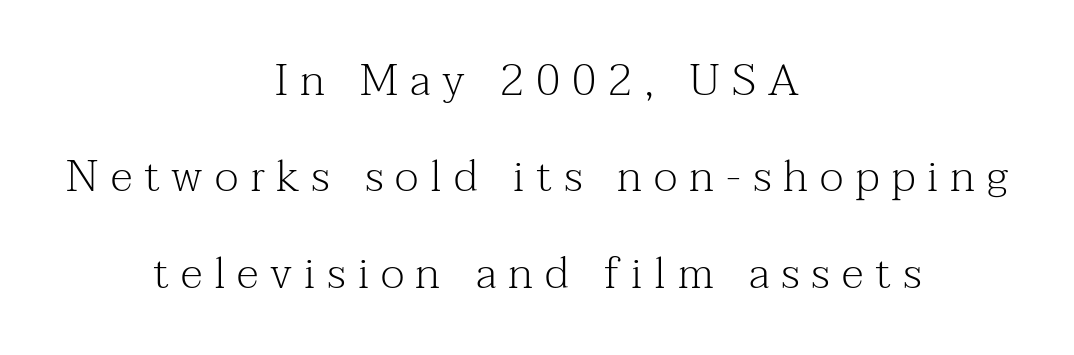
{"serif": "yes", "italic": "no", "bold": "no", "weight": "light", "width": "normal", "stroke_contrast": "medium", "x_height": "medium", "monospaced": "no", "underline": "no", "align": "center", "line_spacing": "loose", "line_spacing_ratio": 2.19, "letter_spacing": "wide", "letter_spacing_em": 0.27, "glyph_px": 44}
